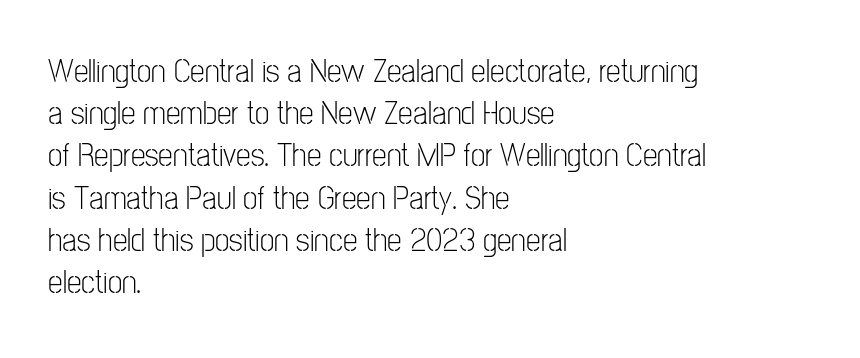
Q: Is the text bold? A: No.
Q: Is the text italic (slanted)? A: No, it is upright.
Q: Is the typeface a serif or a sans-serif typeface? A: Sans-serif.
Q: Is the text underlined? A: No.
Q: How is the paragraph aligned? A: Left-aligned.
Q: Is the spacing between letters normal or unusually wide? A: Normal.
Q: Is the spacing between lines tight, normal or loose? A: Normal.
Q: Width (condensed, normal, or wide)? A: Condensed.
Q: Stroke contrast? A: Low.
Q: x-height? A: Medium.
Q: Monospaced? A: No.
